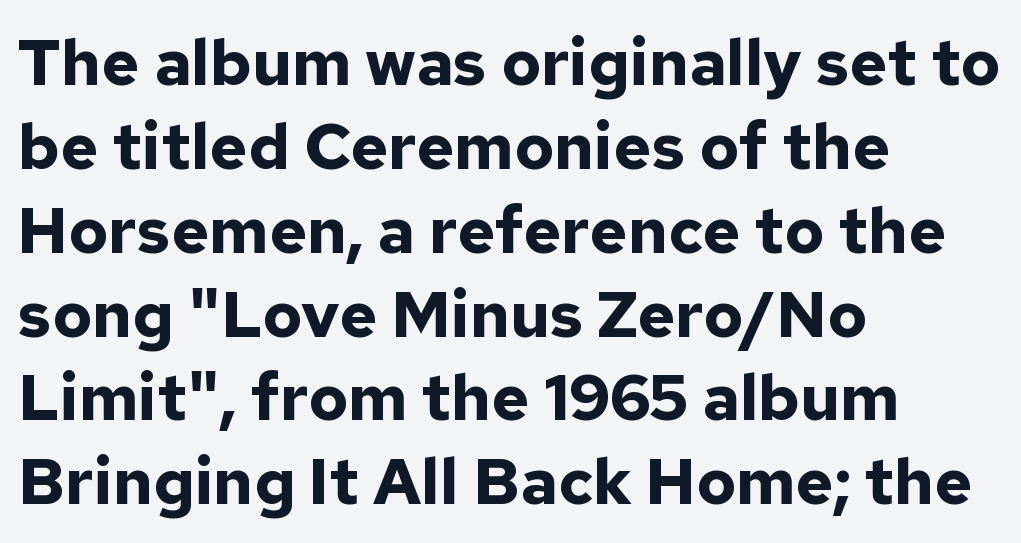
The image shows 65 px bold sans-serif type, upright; set left-aligned, normal line spacing (1.29x), normal letter spacing, not underlined; low stroke contrast and a medium x-height.
